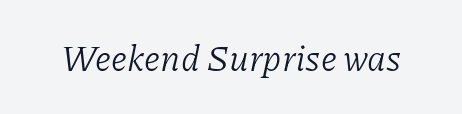
Check under the words: just untouched page. The letters advance in unequal steps, a hallmark of proportional type. Spacing between characters is what you'd get straight out of the box. Font category for this specimen: serif. Letters have the restrained weight of plain body copy at most.
